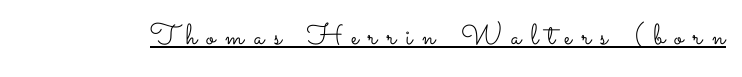
The letters advance in unequal steps, a hallmark of proportional type. You can see a thin bar hugging the bottom of the glyphs. The passage shown is not bold in any degree. Students, note that the glyphs here are deliberately spaced far apart.
